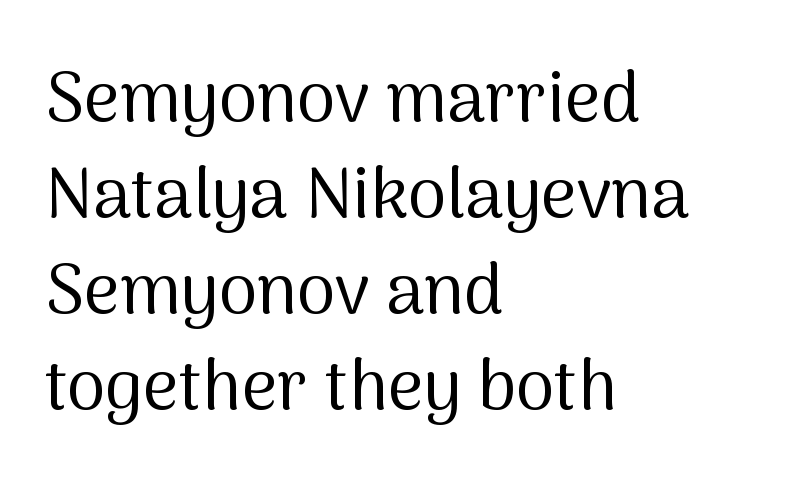
Q: Is the text bold? A: No.
Q: Is the text italic (slanted)? A: No, it is upright.
Q: Is the typeface a serif or a sans-serif typeface? A: Sans-serif.
Q: Is the text underlined? A: No.
Q: How is the paragraph aligned? A: Left-aligned.
Q: Is the spacing between letters normal or unusually wide? A: Normal.
Q: Is the spacing between lines tight, normal or loose? A: Normal.
Q: Width (condensed, normal, or wide)? A: Normal.
Q: Stroke contrast? A: Medium.
Q: x-height? A: Medium.
Q: Monospaced? A: No.
